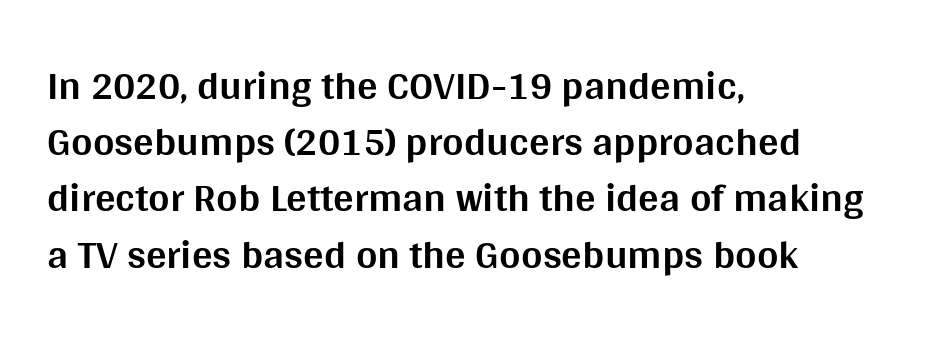
Q: Is the text bold? A: Yes.
Q: Is the text italic (slanted)? A: No, it is upright.
Q: Is the typeface a serif or a sans-serif typeface? A: Sans-serif.
Q: Is the text underlined? A: No.
Q: How is the paragraph aligned? A: Left-aligned.
Q: Is the spacing between letters normal or unusually wide? A: Normal.
Q: Is the spacing between lines tight, normal or loose? A: Normal.
Q: Width (condensed, normal, or wide)? A: Normal.
Q: Stroke contrast? A: Medium.
Q: x-height? A: Large.
Q: Monospaced? A: No.
